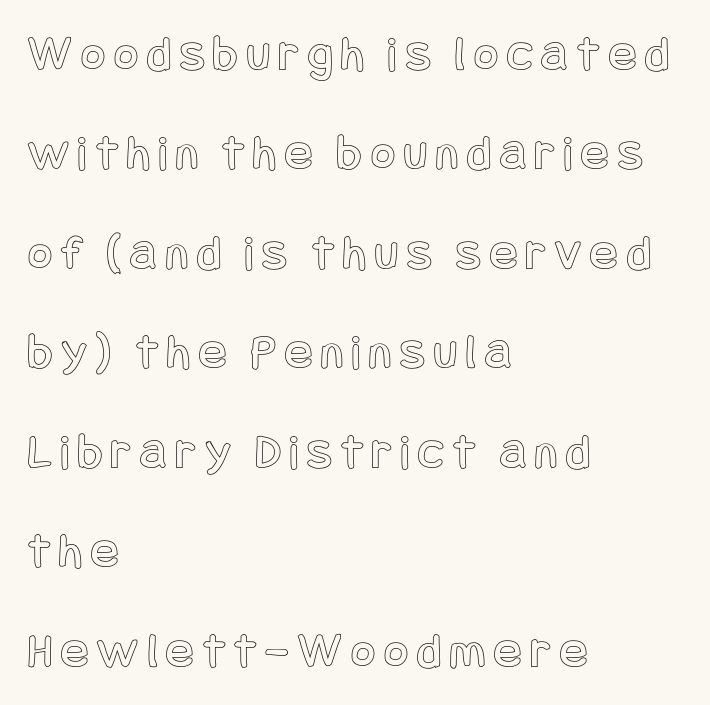
Q: Is the text italic (slanted)? A: No, it is upright.
Q: Is the text underlined? A: No.
Q: How is the paragraph aligned? A: Left-aligned.
Q: Is the spacing between lines tight, normal or loose? A: Loose.
Q: Width (condensed, normal, or wide)? A: Condensed.
Q: x-height? A: Large.
